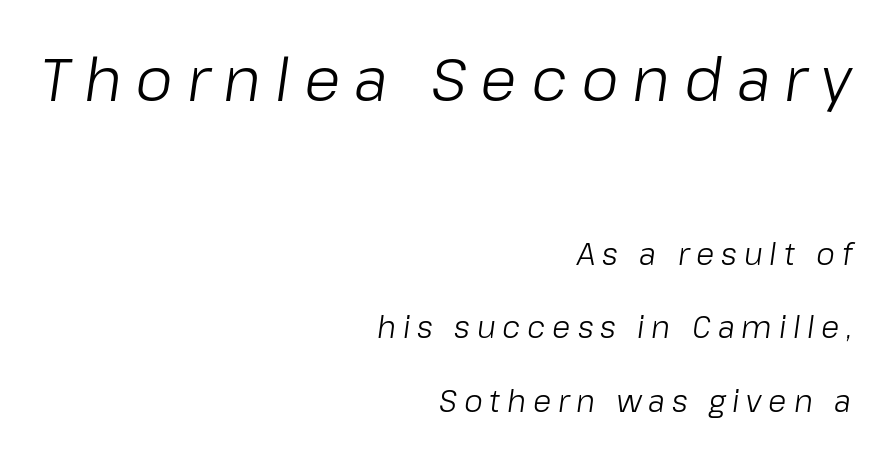
Q: Is the text bold? A: No.
Q: Is the text italic (slanted)? A: Yes, it leans right by about 8 degrees.
Q: Is the text underlined? A: No.
Q: How is the paragraph aligned? A: Right-aligned.
Q: Is the spacing between letters normal or unusually wide? A: Unusually wide.
Q: Is the spacing between lines tight, normal or loose? A: Loose.
Q: Which block of text is set in a larger size, the first (top) or the second (bottom)? A: The first (top) one.
Q: Width (condensed, normal, or wide)? A: Normal.
Q: Stroke contrast? A: Low.
Q: x-height? A: Medium.
Q: Monospaced? A: No.
